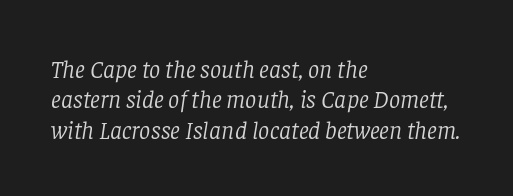
{"italic": "yes", "lean": "right", "slant_degrees": 8, "bold": "no", "underline": "no", "align": "left", "line_spacing_ratio": 1.22, "letter_spacing": "normal", "letter_spacing_em": 0.0, "glyph_px": 25}
